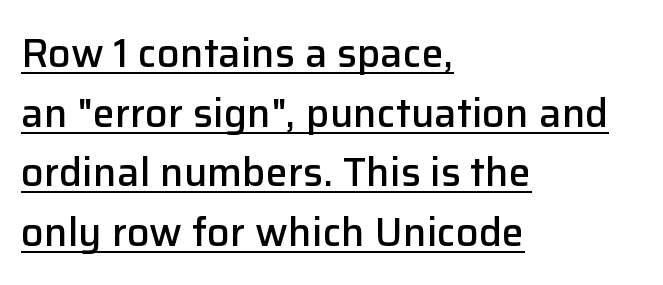
Q: Is the text bold? A: Semi-bold.
Q: Is the text italic (slanted)? A: No, it is upright.
Q: Is the typeface a serif or a sans-serif typeface? A: Sans-serif.
Q: Is the text underlined? A: Yes.
Q: How is the paragraph aligned? A: Left-aligned.
Q: Is the spacing between letters normal or unusually wide? A: Normal.
Q: Is the spacing between lines tight, normal or loose? A: Normal.
Q: Width (condensed, normal, or wide)? A: Normal.
Q: Stroke contrast? A: Low.
Q: x-height? A: Medium.
Q: Monospaced? A: No.
